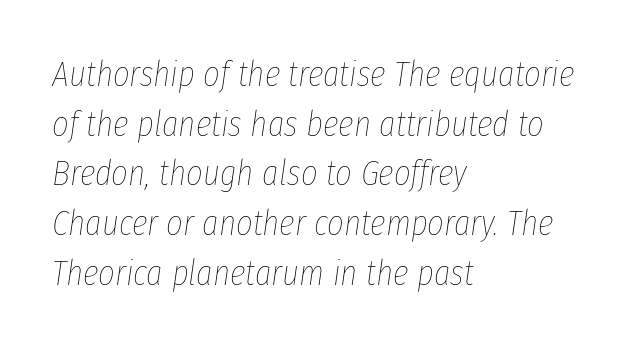
The image shows 36 px thin, condensed type, italic (leaning right); set left-aligned, normal line spacing (1.38x), normal letter spacing, not underlined; low stroke contrast and a medium x-height.
